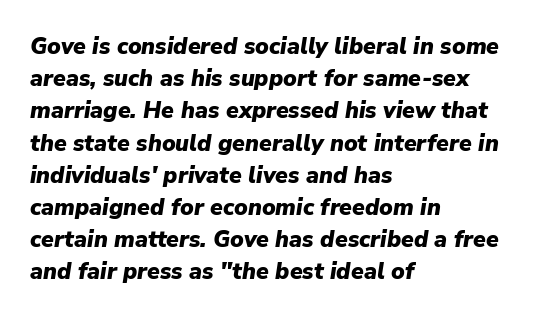
The image shows 23 px bold type, italic (leaning right); set left-aligned, normal line spacing (1.4x), normal letter spacing, not underlined.
